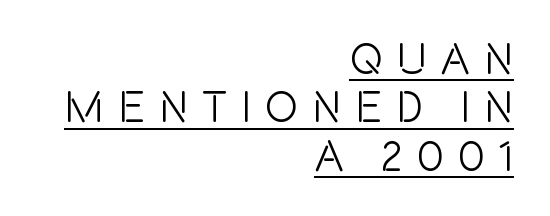
These lines have a slow, spaced-out rhythm from letter to letter. Baseline-to-baseline distance is barely more than the letter height. Does the type have serifs? No, each stem ends abruptly. Varying glyph widths throughout — classic text-font behaviour. Underline: present.
